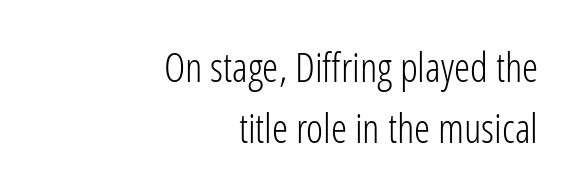
Check under the words: just untouched page. The rendering uses natural spacing where letterforms have individual widths. This is the regular roman posture of the typeface. Weight: regular or lighter. Whoever set this chose a conventional vertical rhythm.
